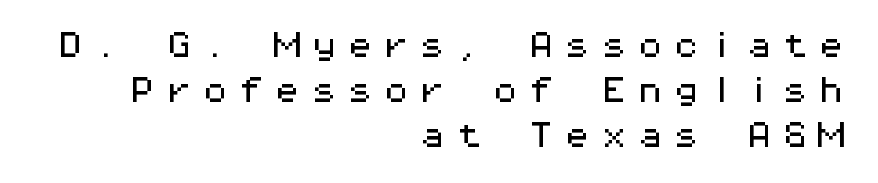
Do the characters align in a grid? Yes, the font is monospaced. The horizontal fit of the characters is loose and conspicuously gappy. You can tell it's not italic because the verticals are truly vertical. The rendering anchors every line to the right-hand side. A clean baseline with only descenders dipping below it. The block of text has a typical density, with ordinary space between rows.
